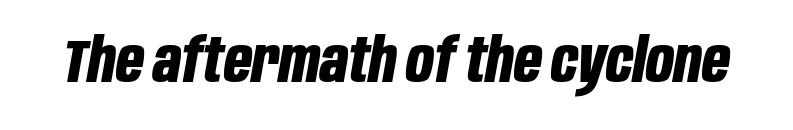
These lines were composed using italics. Nobody touched the tracking dial on this one. These lines carry a lot of weight — the face is fully bold. Here the designer chose a conventional face with non-uniform glyph widths. The specimen omits any rule beneath the text block's lines.
